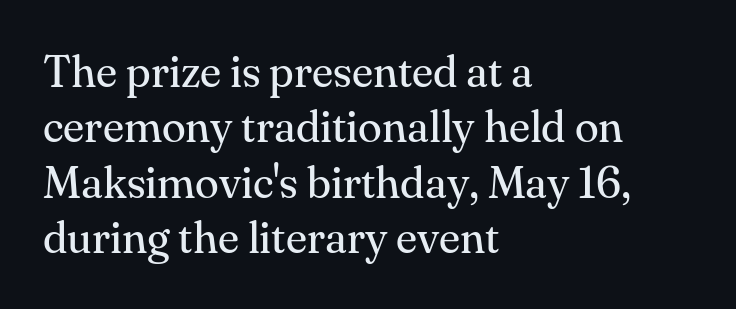
{"serif": "yes", "italic": "no", "bold": "no", "weight": "regular", "width": "normal", "stroke_contrast": "medium", "x_height": "small", "monospaced": "no", "underline": "no", "align": "left", "line_spacing": "normal", "line_spacing_ratio": 1.26, "letter_spacing": "normal", "letter_spacing_em": 0.0, "glyph_px": 44}
